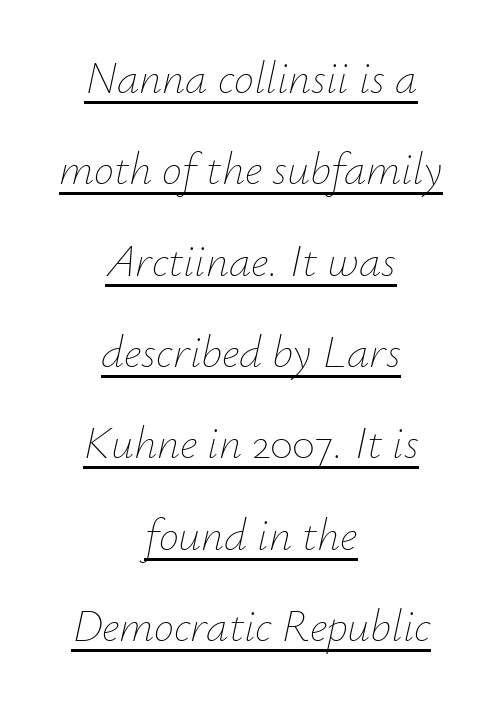
The image shows 45 px thin type, italic (leaning right); set centered, loose line spacing (2.03x), normal letter spacing, underlined; low stroke contrast and a small x-height.
